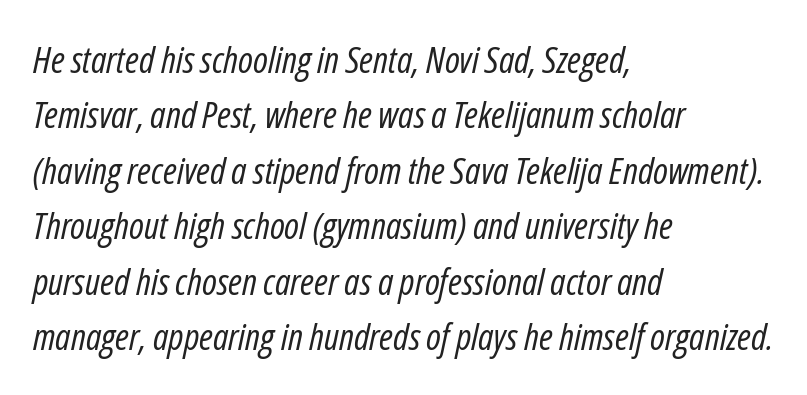
{"italic": "yes", "lean": "right", "slant_degrees": 12, "bold": "no", "weight": "regular", "width": "condensed", "stroke_contrast": "low", "x_height": "medium", "monospaced": "no", "underline": "no", "align": "left", "line_spacing": "normal", "line_spacing_ratio": 1.5, "letter_spacing": "normal", "letter_spacing_em": 0.0, "glyph_px": 37}
